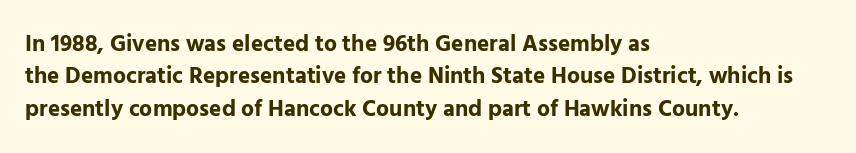
{"italic": "no", "bold": "yes", "underline": "no", "align": "left", "line_spacing": "normal", "line_spacing_ratio": 1.41, "letter_spacing": "normal", "letter_spacing_em": 0.0, "glyph_px": 23}
